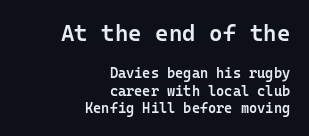
{"italic": "no", "bold": "semi", "underline": "no", "align": "right", "line_spacing_ratio": 1.22, "letter_spacing": "normal", "letter_spacing_em": 0.0, "larger_block": "first", "size_ratio": 1.64, "glyph_px": 23}
